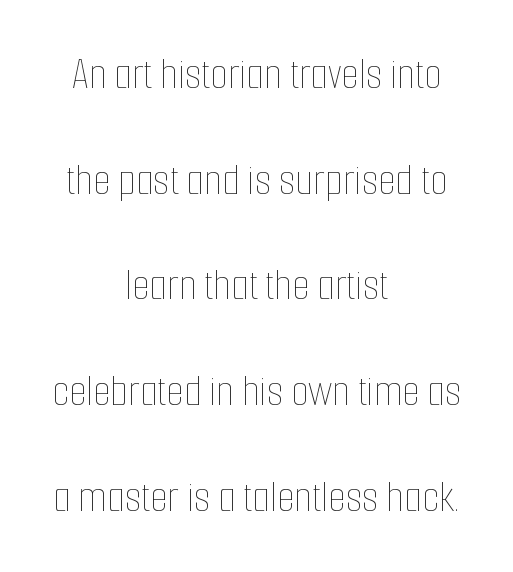
The image shows 45 px thin, condensed type, upright; set centered, loose line spacing (2.35x), normal letter spacing, not underlined; low stroke contrast and a medium x-height.
